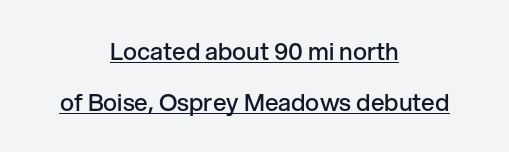
The image shows 24 px text type, upright; set centered, loose line spacing (2.11x), normal letter spacing, underlined.
